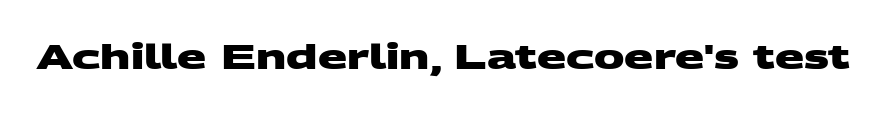
The type is set solid horizontally, with unmodified tracking. Set as a true bold cut, around the 700 mark. Here the designer chose a conventional face with non-uniform glyph widths. Letterform terminals end flat and unadorned throughout the passage. Has an underline been added? It has not.
